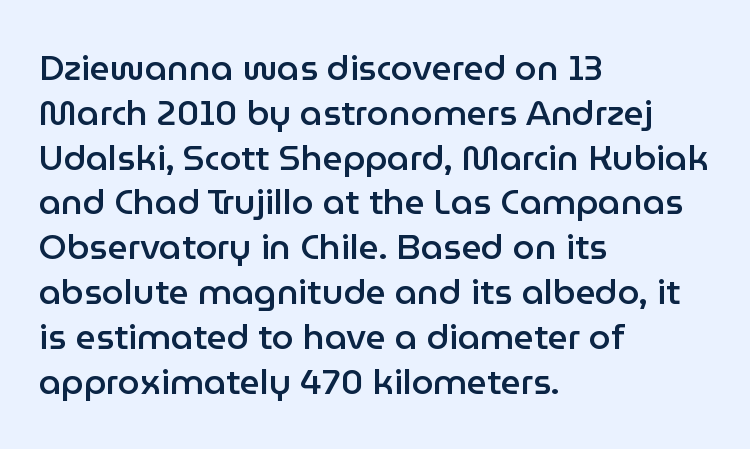
{"serif": "no", "italic": "no", "bold": "semi", "weight": "semibold", "width": "normal", "stroke_contrast": "low", "x_height": "medium", "monospaced": "no", "underline": "no", "align": "left", "line_spacing": "normal", "line_spacing_ratio": 1.28, "letter_spacing": "normal", "letter_spacing_em": 0.0, "glyph_px": 35}
